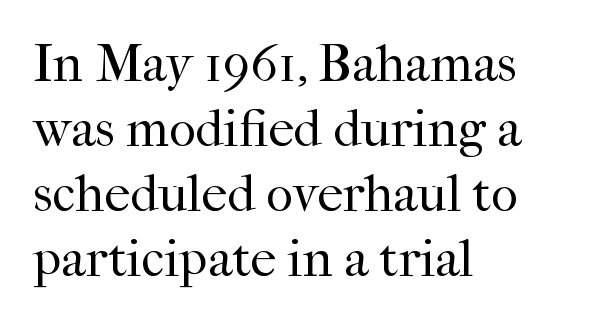
The image shows 52 px regular-weight serif type, upright; set left-aligned, normal line spacing (1.25x), normal letter spacing, not underlined; high stroke contrast and a medium x-height.
